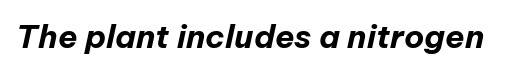
Q: Is the text bold? A: Yes.
Q: Is the text italic (slanted)? A: Yes, it leans right by about 12 degrees.
Q: Is the text underlined? A: No.
Q: Is the spacing between letters normal or unusually wide? A: Normal.
Q: Width (condensed, normal, or wide)? A: Normal.
Q: Stroke contrast? A: Low.
Q: x-height? A: Medium.
Q: Monospaced? A: No.
